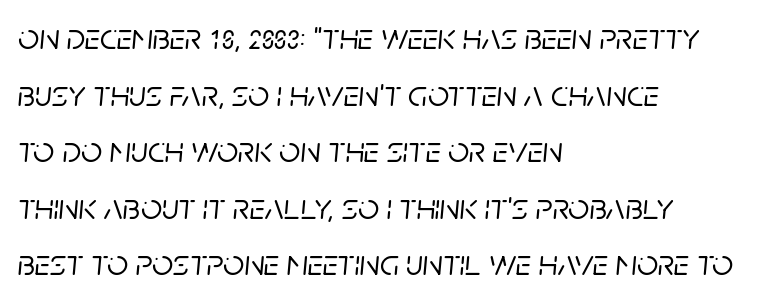
{"italic": "yes", "lean": "right", "slant_degrees": 5, "width": "normal", "stroke_contrast": "low", "x_height": "large", "monospaced": "no", "underline": "no", "align": "left", "line_spacing": "normal", "line_spacing_ratio": 1.53, "letter_spacing": "normal", "letter_spacing_em": 0.0, "glyph_px": 37}
